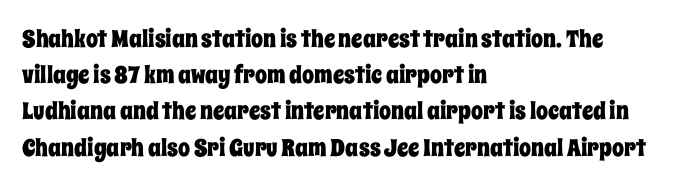
The image shows 24 px text type, upright; set left-aligned, normal line spacing (1.51x), normal letter spacing, not underlined.
